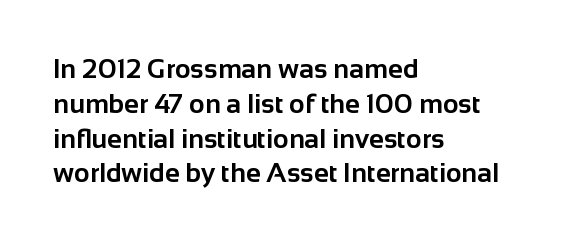
Q: Is the text bold? A: Yes.
Q: Is the text italic (slanted)? A: No, it is upright.
Q: Is the text underlined? A: No.
Q: How is the paragraph aligned? A: Left-aligned.
Q: Is the spacing between letters normal or unusually wide? A: Normal.
Q: Is the spacing between lines tight, normal or loose? A: Normal.
